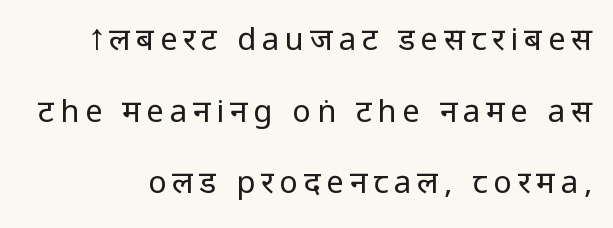
{"serif": "no", "italic": "no", "bold": "no", "weight": "regular", "width": "condensed", "stroke_contrast": "low", "x_height": "large", "monospaced": "no", "underline": "no", "line_spacing": "loose", "line_spacing_ratio": 2.31, "glyph_px": 31}
